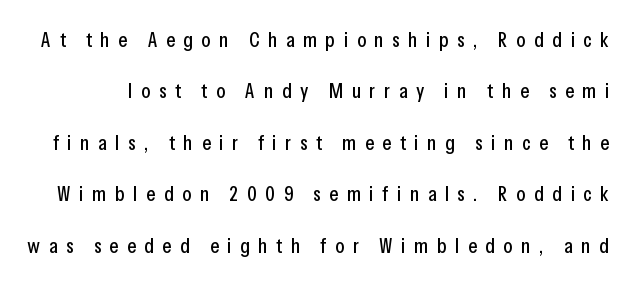
The image shows 21 px text type, upright; set loose line spacing (2.45x), unusually wide letter spacing (+0.41 em), not underlined.
